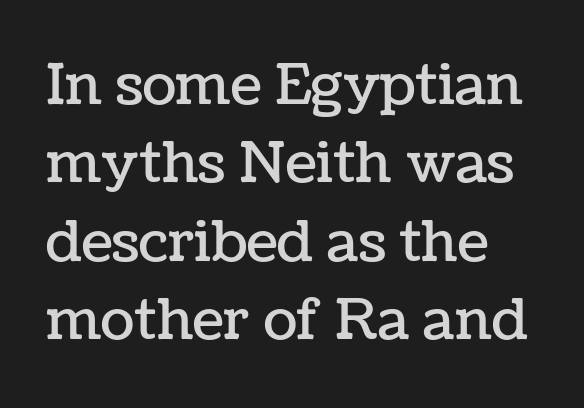
The image shows 56 px text type, upright; set left-aligned, normal line spacing (1.4x), normal letter spacing, not underlined; low stroke contrast and a medium x-height.
